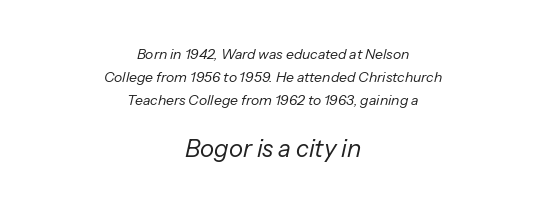
{"italic": "yes", "lean": "right", "slant_degrees": 13, "bold": "no", "underline": "no", "align": "center", "line_spacing": "normal", "line_spacing_ratio": 1.64, "letter_spacing": "normal", "letter_spacing_em": 0.0, "larger_block": "second", "size_ratio": 1.71, "glyph_px": 24}
